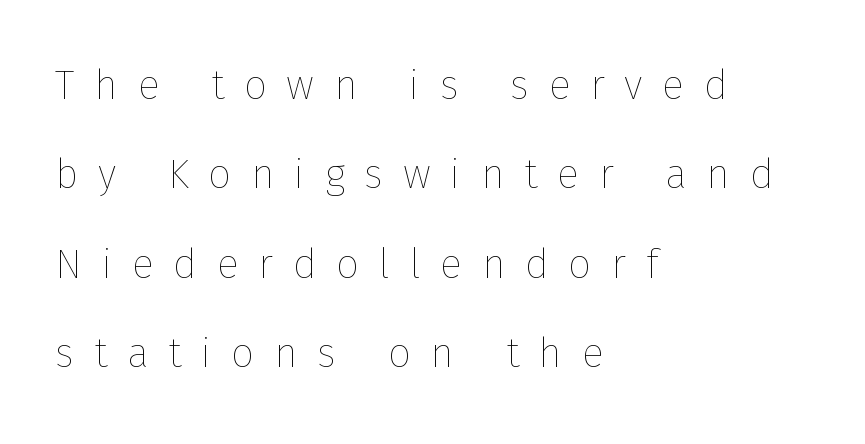
The image shows 41 px thin type, upright; set left-aligned, loose line spacing (2.18x), unusually wide letter spacing (+0.48 em), not underlined; low stroke contrast and a medium x-height.
